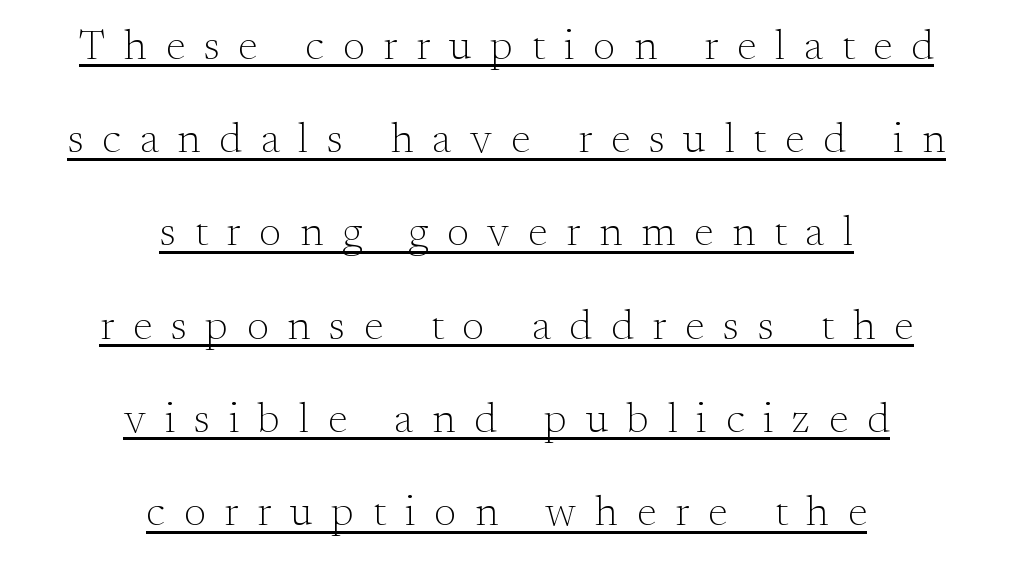
These lines stack symmetrically, like a column narrowing and widening about its center. Characters remain perfectly vertical along every line. Display-style spreading of the glyphs; the letterfit is very open. You can tell from the footed stems that serif type was used. The face used here is proportionally spaced, like ordinary book or web type.
